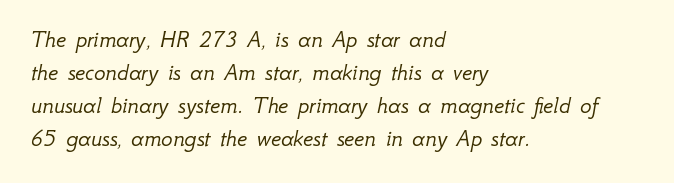
The image shows 24 px text type, italic (leaning right); set left-aligned, normal line spacing (1.37x), normal letter spacing, not underlined.
